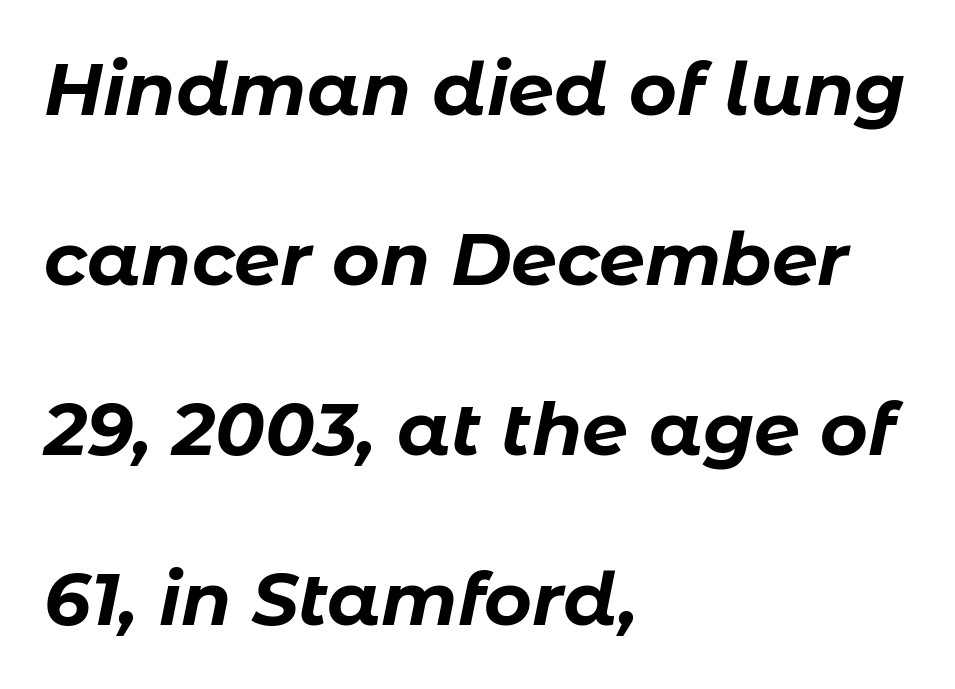
Honestly, the rows look like they've been pulled way apart. Proportional: the letters do not fall into vertical columns. Typographic density is high because the face is bold. Underline: absent.
